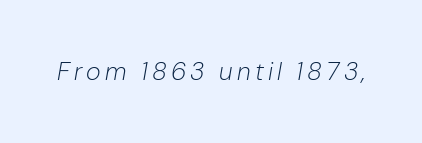
The image shows 25 px text type, italic (leaning right); set not underlined.
